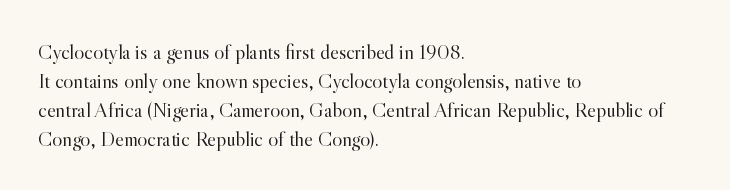
Letters rest on an invisible, unmarked baseline. Heaviness? Minimal to ordinary, like unemphasized prose. The rendering anchors every line to the left-hand side. The line-height multiplier appears to be the usual default.
